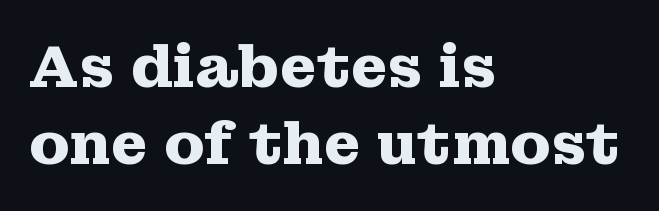
The image shows 59 px heavy, wide serif type, upright; set left-aligned, normal line spacing (1.3x), normal letter spacing, not underlined; medium stroke contrast and a medium x-height.
